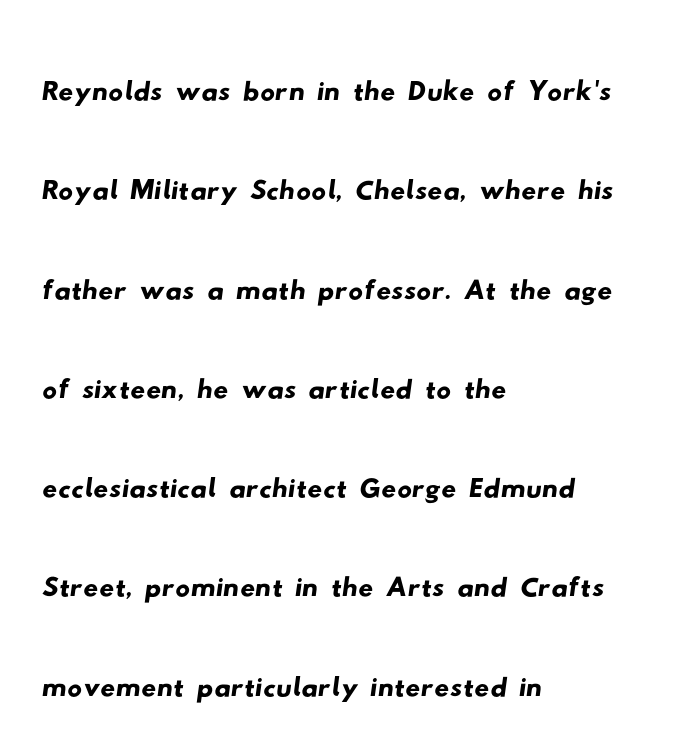
The image shows 73 px wide sans-serif type; set left-aligned, normal line spacing (1.36x), normal letter spacing, not underlined; low stroke contrast and a small x-height.
